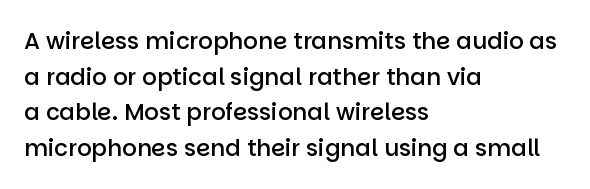
Notice how the passage keeps a crisp vertical edge on the left only. You could call the tracking neutral — neither tight nor loose. Compared with an ordinary text face, these strokes are moderately heavier — a semibold. No italicization has been applied; the sample stays upright.
